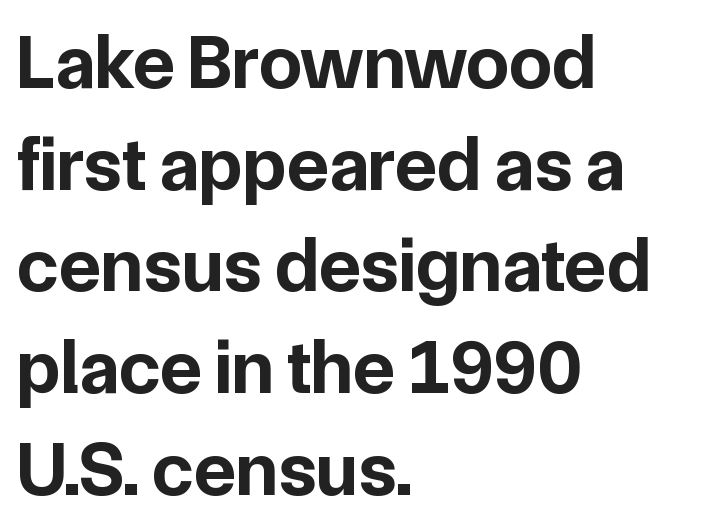
{"serif": "no", "italic": "no", "bold": "yes", "weight": "bold", "width": "normal", "stroke_contrast": "low", "x_height": "medium", "monospaced": "no", "underline": "no", "align": "left", "line_spacing": "normal", "line_spacing_ratio": 1.32, "letter_spacing": "normal", "letter_spacing_em": 0.0, "glyph_px": 77}
